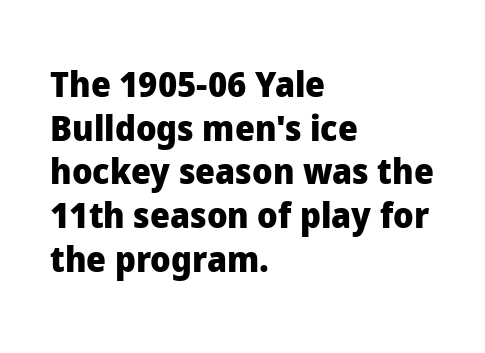
Q: Is the text bold? A: Yes.
Q: Is the text italic (slanted)? A: No, it is upright.
Q: Is the typeface a serif or a sans-serif typeface? A: Sans-serif.
Q: Is the text underlined? A: No.
Q: How is the paragraph aligned? A: Left-aligned.
Q: Is the spacing between letters normal or unusually wide? A: Normal.
Q: Is the spacing between lines tight, normal or loose? A: Normal.
Q: Width (condensed, normal, or wide)? A: Normal.
Q: Stroke contrast? A: Low.
Q: x-height? A: Medium.
Q: Monospaced? A: No.
